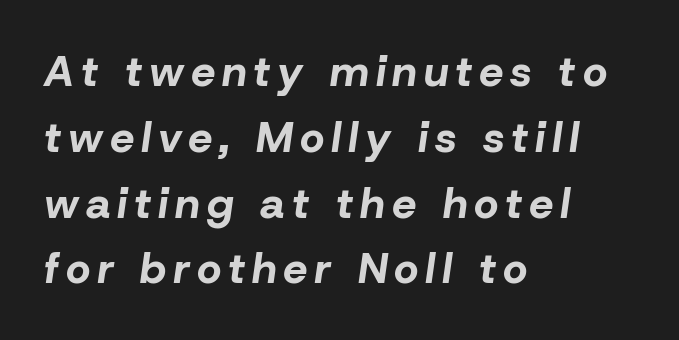
{"italic": "yes", "lean": "right", "slant_degrees": 8, "bold": "yes", "weight": "bold", "width": "normal", "stroke_contrast": "low", "x_height": "medium", "monospaced": "no", "underline": "no", "align": "left", "line_spacing": "normal", "line_spacing_ratio": 1.53, "glyph_px": 43}
